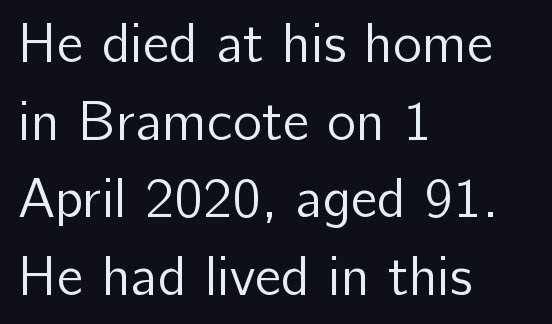
{"serif": "no", "italic": "no", "bold": "no", "weight": "regular", "width": "normal", "stroke_contrast": "low", "x_height": "medium", "monospaced": "no", "underline": "no", "align": "left", "line_spacing": "normal", "line_spacing_ratio": 1.41, "letter_spacing": "normal", "letter_spacing_em": 0.0, "glyph_px": 55}
